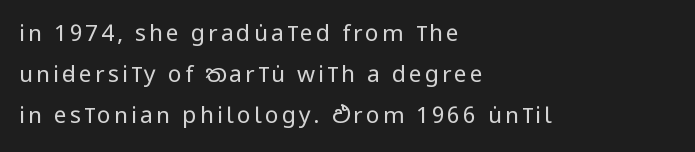
Q: Is the text bold? A: No.
Q: Is the text italic (slanted)? A: No, it is upright.
Q: Is the text underlined? A: No.
Q: How is the paragraph aligned? A: Left-aligned.
